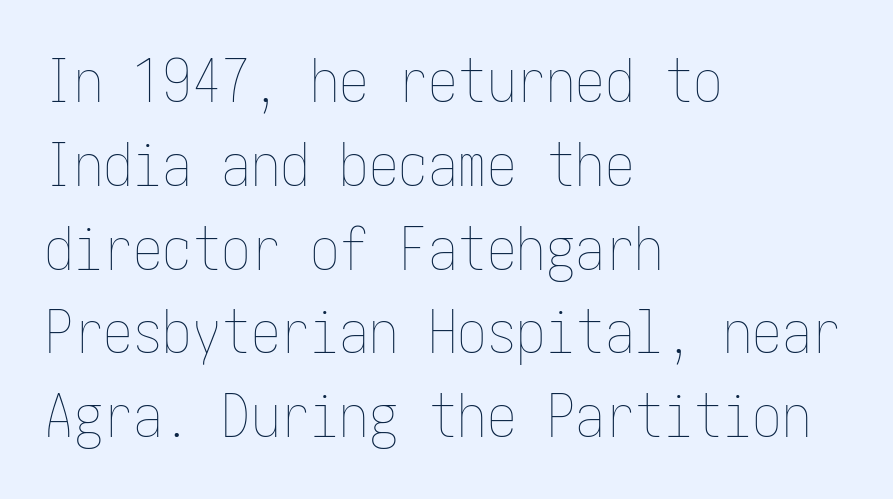
The image shows 59 px thin, condensed type, upright; set left-aligned, normal line spacing (1.42x), normal letter spacing, not underlined; low stroke contrast and a medium x-height.
